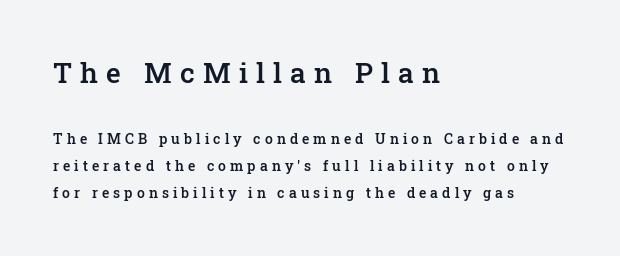
{"serif": "yes", "italic": "no", "bold": "semi", "weight": "semibold", "width": "normal", "stroke_contrast": "low", "x_height": "medium", "monospaced": "no", "underline": "no", "align": "left", "line_spacing": "loose", "line_spacing_ratio": 1.93, "letter_spacing": "wide", "letter_spacing_em": 0.29, "larger_block": "first", "size_ratio": 2.0, "glyph_px": 28}
